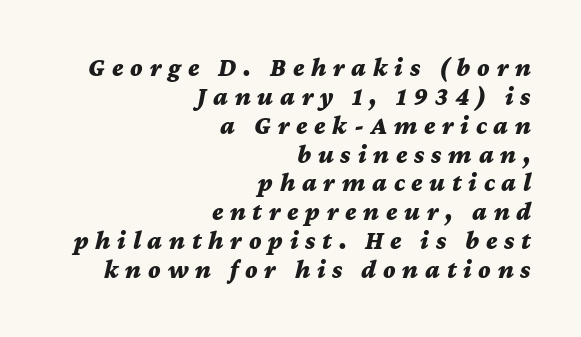
Unmarked baselines from the first word to the last. Tracking value appears strongly positive — letters spread wide. The rendering applies a slant to the glyphs. Students, this is bold: see how much ink each stroke carries.
